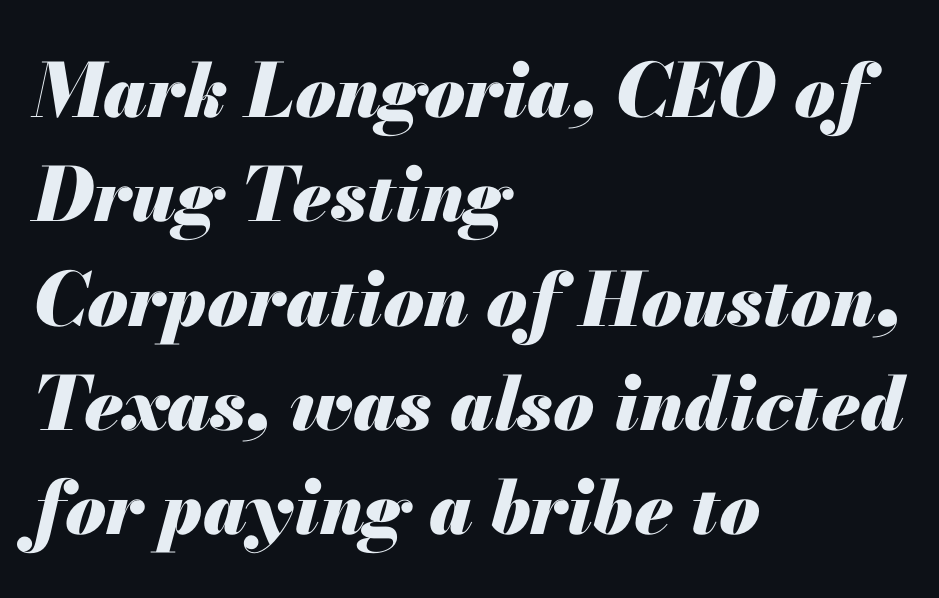
Rows of type keep a routine distance in the vertical direction. The lines in this sample share a left origin and differ only in where they stop. Unmarked baselines from the first word to the last. Spacing between characters is what you'd get straight out of the box. Plenty of ink on the page — the face is bold. Is this a fixed-width face? No — the glyphs have proportional, varying widths.
